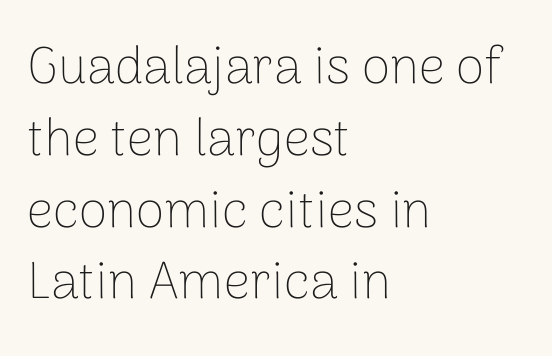
{"serif": "no", "italic": "no", "bold": "no", "weight": "thin", "width": "normal", "stroke_contrast": "low", "x_height": "medium", "monospaced": "no", "underline": "no", "align": "left", "line_spacing": "normal", "line_spacing_ratio": 1.38, "letter_spacing": "normal", "letter_spacing_em": 0.0, "glyph_px": 52}
